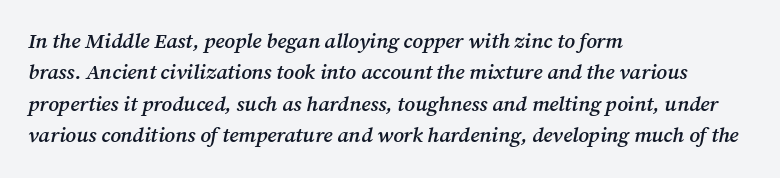
Every letter is mildly thick-stroked: semibold rather than bold. Regarding leading, the lines here are spaced in the standard way. The lettering tilts uniformly, giving the passage an italic look. These lines are set flush left with a ragged right edge. Check the space under the baseline: it is left empty.
